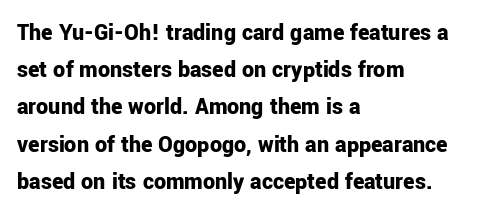
The passage shown has conventional tracking throughout. Underline: absent. The lines in this sample share a left origin and differ only in where they stop. These lines carry a lot of weight — the face is fully bold. Leading: standard. Characters remain perfectly vertical along every line.
